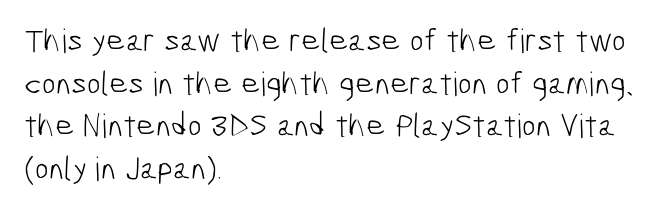
Character widths vary here, with narrow letters taking less room than wide ones. Line spacing here is normal. The rendering anchors every line to the left-hand side. I'd call this a sans setting — the letters go barefoot.
